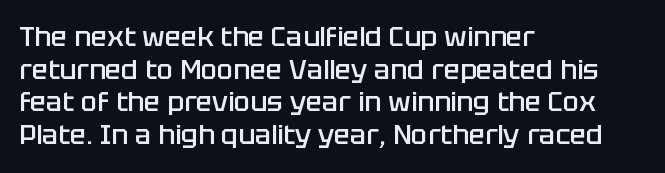
Q: Is the text bold? A: Semi-bold.
Q: Is the text italic (slanted)? A: No, it is upright.
Q: Is the text underlined? A: No.
Q: How is the paragraph aligned? A: Left-aligned.
Q: Is the spacing between letters normal or unusually wide? A: Normal.
